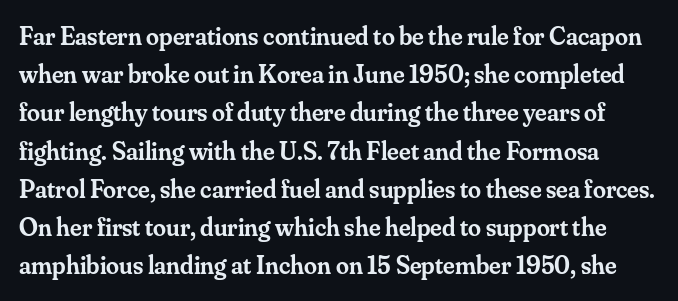
Q: Is the text bold? A: Semi-bold.
Q: Is the text italic (slanted)? A: No, it is upright.
Q: Is the text underlined? A: No.
Q: Is the spacing between letters normal or unusually wide? A: Normal.
Q: Is the spacing between lines tight, normal or loose? A: Normal.
